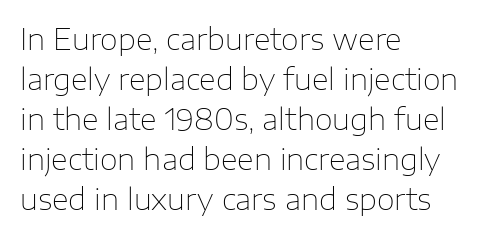
The image shows 29 px thin sans-serif type, upright; set left-aligned, normal line spacing (1.38x), normal letter spacing, not underlined; low stroke contrast and a medium x-height.
